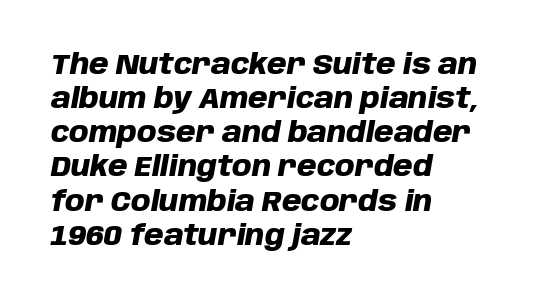
Q: Is the text bold? A: Yes.
Q: Is the text italic (slanted)? A: Yes, it leans right by about 10 degrees.
Q: Is the text underlined? A: No.
Q: How is the paragraph aligned? A: Left-aligned.
Q: Is the spacing between letters normal or unusually wide? A: Normal.
Q: Width (condensed, normal, or wide)? A: Normal.
Q: Stroke contrast? A: Low.
Q: x-height? A: Large.
Q: Monospaced? A: No.
